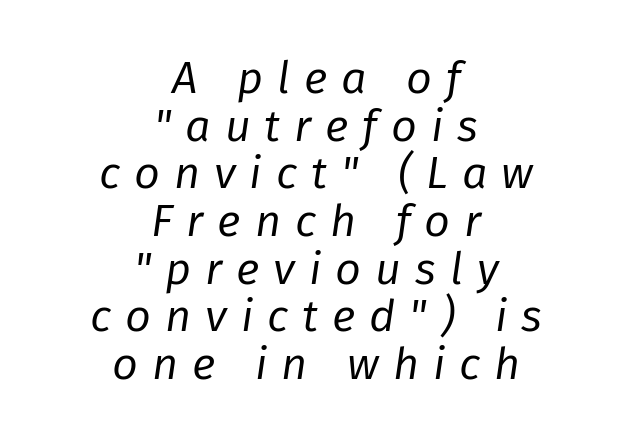
Q: Is the text bold? A: No.
Q: Is the text italic (slanted)? A: Yes, it leans right by about 8 degrees.
Q: Is the text underlined? A: No.
Q: How is the paragraph aligned? A: Centered.
Q: Is the spacing between letters normal or unusually wide? A: Unusually wide.
Q: Is the spacing between lines tight, normal or loose? A: Tight.
Q: Width (condensed, normal, or wide)? A: Normal.
Q: Stroke contrast? A: Low.
Q: x-height? A: Medium.
Q: Monospaced? A: No.
